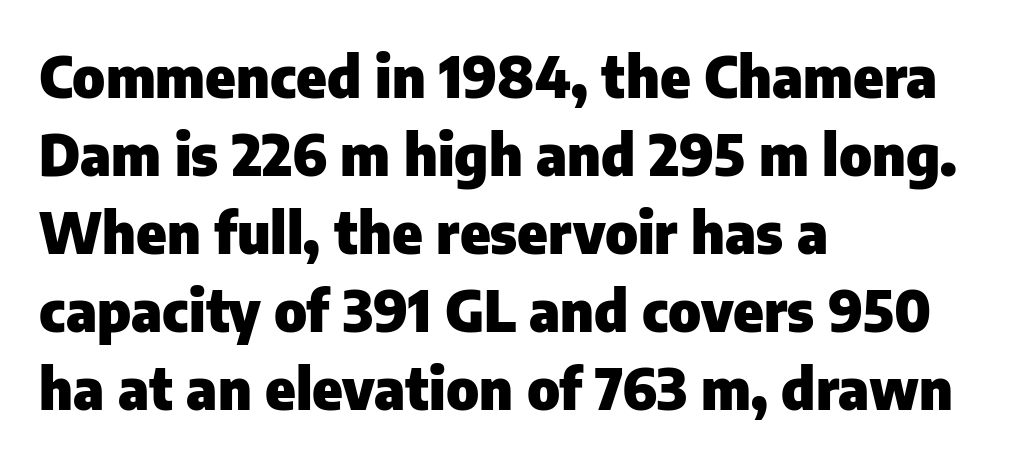
Q: Is the text bold? A: Yes.
Q: Is the text italic (slanted)? A: No, it is upright.
Q: Is the typeface a serif or a sans-serif typeface? A: Sans-serif.
Q: Is the text underlined? A: No.
Q: How is the paragraph aligned? A: Left-aligned.
Q: Is the spacing between letters normal or unusually wide? A: Normal.
Q: Is the spacing between lines tight, normal or loose? A: Normal.
Q: Width (condensed, normal, or wide)? A: Normal.
Q: Stroke contrast? A: Low.
Q: x-height? A: Medium.
Q: Monospaced? A: No.
